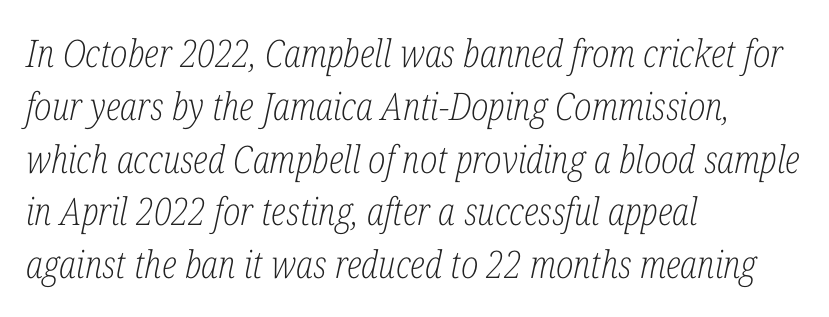
Q: Is the text bold? A: No.
Q: Is the text italic (slanted)? A: Yes, it leans right by about 12 degrees.
Q: Is the typeface a serif or a sans-serif typeface? A: Serif.
Q: Is the text underlined? A: No.
Q: How is the paragraph aligned? A: Left-aligned.
Q: Is the spacing between letters normal or unusually wide? A: Normal.
Q: Is the spacing between lines tight, normal or loose? A: Normal.
Q: Width (condensed, normal, or wide)? A: Condensed.
Q: Stroke contrast? A: Low.
Q: x-height? A: Medium.
Q: Monospaced? A: No.
